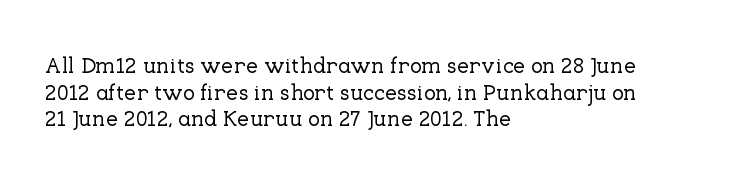
Q: Is the text italic (slanted)? A: No, it is upright.
Q: Is the text underlined? A: No.
Q: How is the paragraph aligned? A: Left-aligned.
Q: Is the spacing between letters normal or unusually wide? A: Normal.
